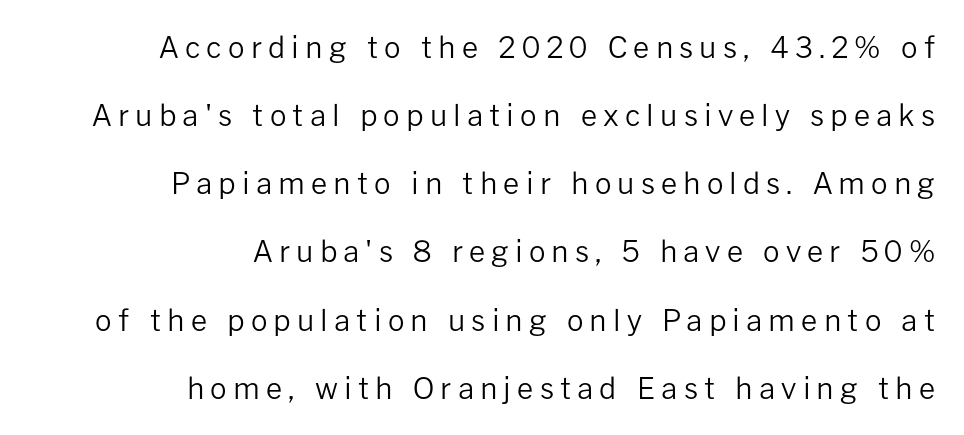
Q: Is the text bold? A: No.
Q: Is the text italic (slanted)? A: No, it is upright.
Q: Is the typeface a serif or a sans-serif typeface? A: Sans-serif.
Q: Is the text underlined? A: No.
Q: How is the paragraph aligned? A: Right-aligned.
Q: Is the spacing between letters normal or unusually wide? A: Unusually wide.
Q: Is the spacing between lines tight, normal or loose? A: Loose.
Q: Width (condensed, normal, or wide)? A: Normal.
Q: Stroke contrast? A: Low.
Q: x-height? A: Medium.
Q: Monospaced? A: No.
